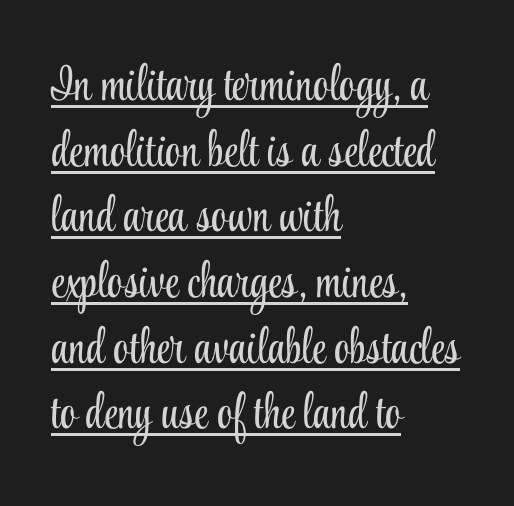
{"serif": "yes", "bold": "no", "weight": "light", "width": "condensed", "stroke_contrast": "low", "x_height": "small", "monospaced": "no", "underline": "yes", "align": "left", "line_spacing": "normal", "line_spacing_ratio": 1.34, "letter_spacing": "normal", "letter_spacing_em": 0.0, "glyph_px": 49}
